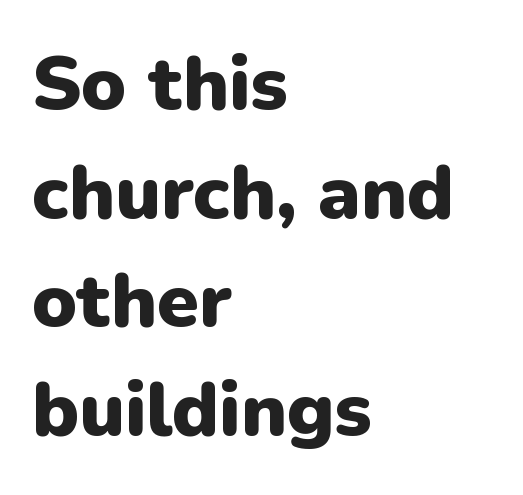
Q: Is the text bold? A: Yes.
Q: Is the text italic (slanted)? A: No, it is upright.
Q: Is the typeface a serif or a sans-serif typeface? A: Sans-serif.
Q: Is the text underlined? A: No.
Q: How is the paragraph aligned? A: Left-aligned.
Q: Is the spacing between letters normal or unusually wide? A: Normal.
Q: Is the spacing between lines tight, normal or loose? A: Normal.
Q: Width (condensed, normal, or wide)? A: Normal.
Q: Stroke contrast? A: Low.
Q: x-height? A: Medium.
Q: Monospaced? A: No.
